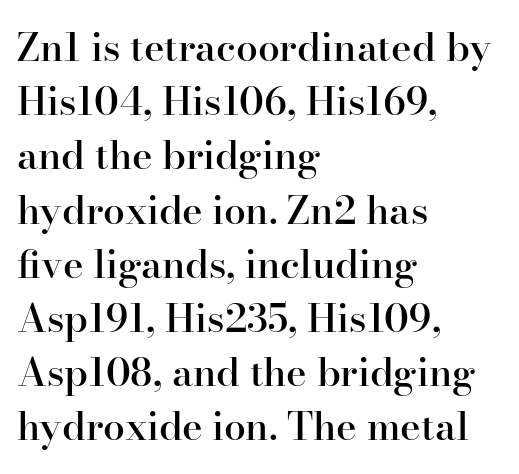
No italicization has been applied; the sample stays upright. I'd describe the lettering as semibold — firm but not a full bold. Caption: standard tracking, unaltered. The rows are spaced the way most documents space them. The typeface chosen for these lines features serifs. The face used here is proportionally spaced, like ordinary book or web type.
